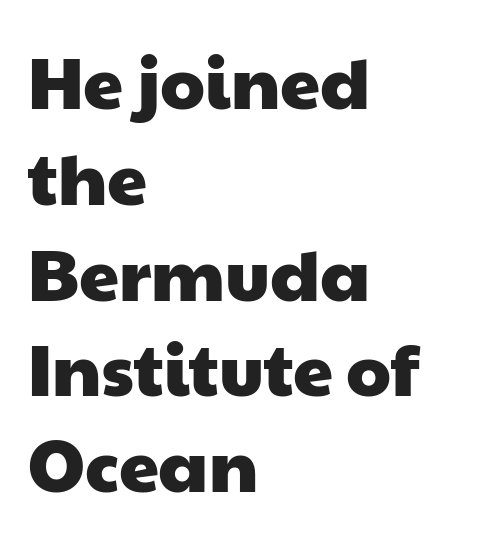
The letters advance in unequal steps, a hallmark of proportional type. Line beginnings align vertically; line endings do not. Descenders are the only things crossing below the line. Unlike a traditional serif, this face leaves its strokes unadorned.
